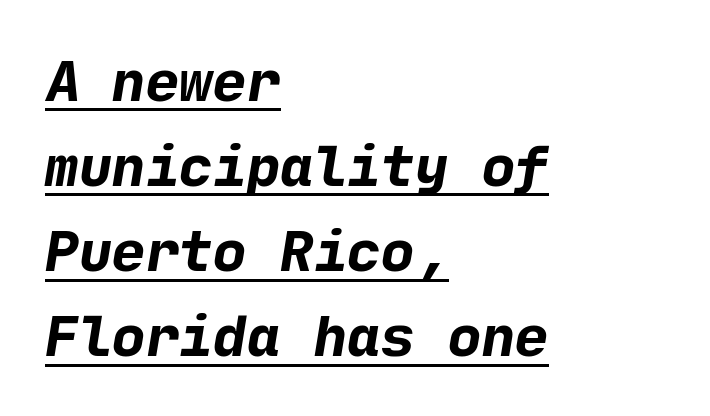
{"serif": "no", "bold": "yes", "weight": "bold", "width": "normal", "stroke_contrast": "low", "x_height": "medium", "underline": "yes", "align": "left", "line_spacing": "normal", "line_spacing_ratio": 1.52, "letter_spacing": "normal", "letter_spacing_em": 0.0, "glyph_px": 56}
